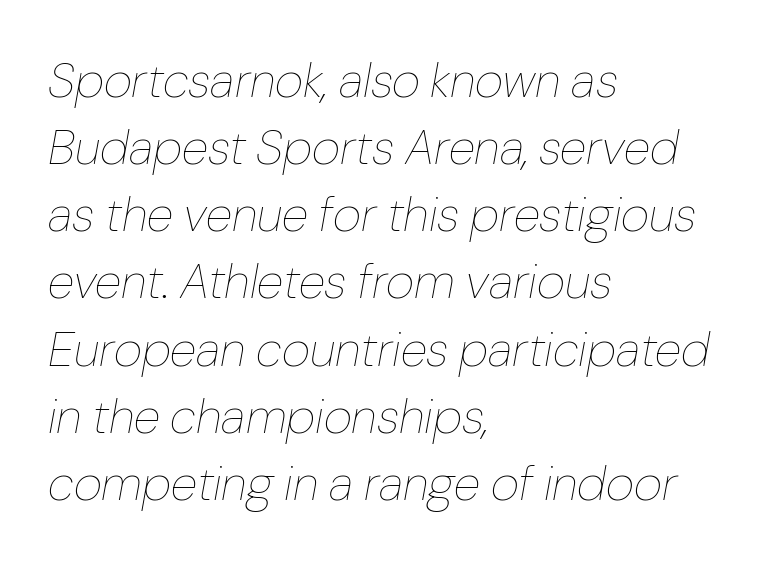
Q: Is the text bold? A: No.
Q: Is the text italic (slanted)? A: Yes, it leans right by about 10 degrees.
Q: Is the text underlined? A: No.
Q: How is the paragraph aligned? A: Left-aligned.
Q: Is the spacing between letters normal or unusually wide? A: Normal.
Q: Is the spacing between lines tight, normal or loose? A: Normal.
Q: Width (condensed, normal, or wide)? A: Normal.
Q: Stroke contrast? A: Low.
Q: x-height? A: Medium.
Q: Monospaced? A: No.
